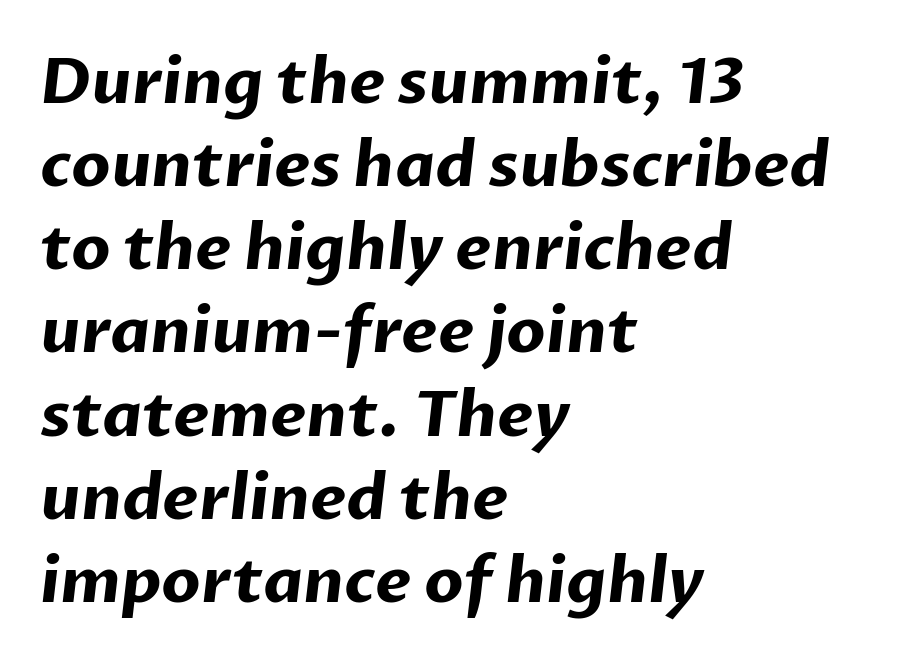
Q: Is the text bold? A: Yes.
Q: Is the typeface a serif or a sans-serif typeface? A: Sans-serif.
Q: Is the text underlined? A: No.
Q: How is the paragraph aligned? A: Left-aligned.
Q: Is the spacing between letters normal or unusually wide? A: Normal.
Q: Is the spacing between lines tight, normal or loose? A: Normal.
Q: Width (condensed, normal, or wide)? A: Normal.
Q: Stroke contrast? A: Low.
Q: x-height? A: Medium.
Q: Monospaced? A: No.
